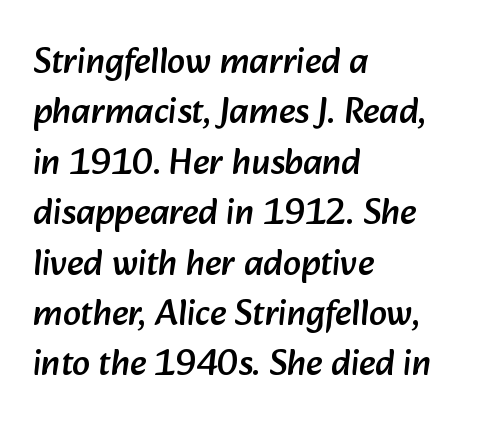
{"serif": "no", "width": "normal", "stroke_contrast": "low", "x_height": "medium", "monospaced": "no", "underline": "no", "align": "left", "line_spacing": "normal", "line_spacing_ratio": 1.4, "letter_spacing": "normal", "letter_spacing_em": 0.0, "glyph_px": 36}
